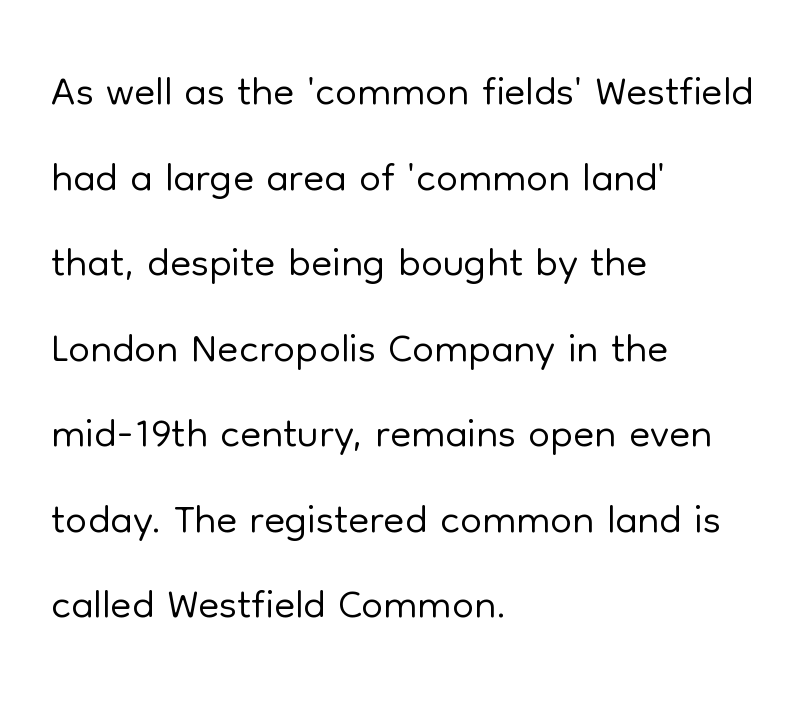
The image shows 62 px light sans-serif type, upright; set left-aligned, normal line spacing (1.38x), normal letter spacing, not underlined; low stroke contrast and a medium x-height.
